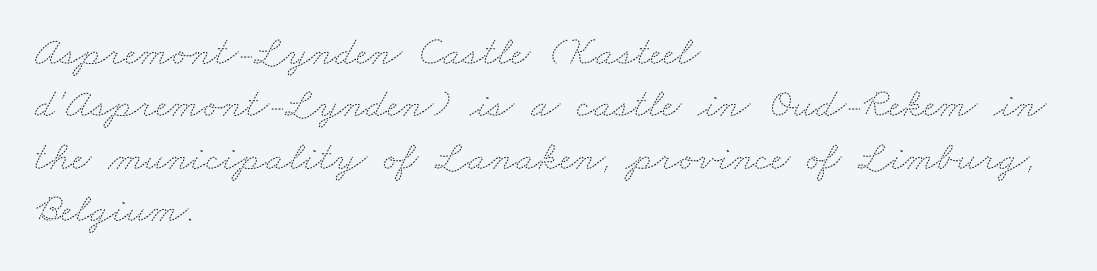
{"bold": "no", "weight": "thin", "width": "wide", "stroke_contrast": "medium", "x_height": "small", "monospaced": "no", "underline": "no", "align": "left", "line_spacing": "normal", "line_spacing_ratio": 1.25, "letter_spacing": "normal", "letter_spacing_em": 0.0, "glyph_px": 42}
